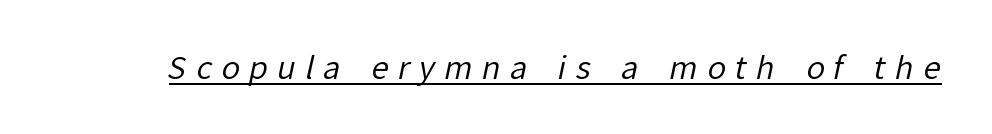
The image shows 31 px regular-weight sans-serif type; set unusually wide letter spacing (+0.3 em), underlined; low stroke contrast and a medium x-height.
